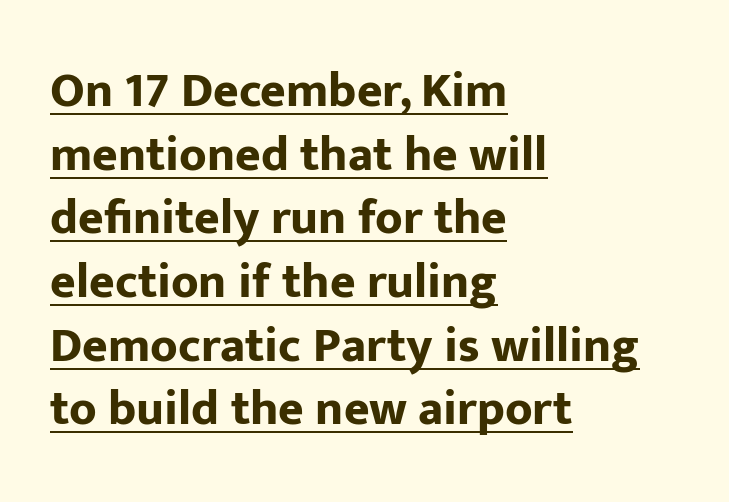
Tracking value appears to be zero — textbook default spacing. Heavy-handed strokes throughout: this text is bold. These lines are set flush left with a ragged right edge. Here the designer chose a conventional face with non-uniform glyph widths. The specimen reads as upright at a glance. Rows of type keep a routine distance in the vertical direction.
